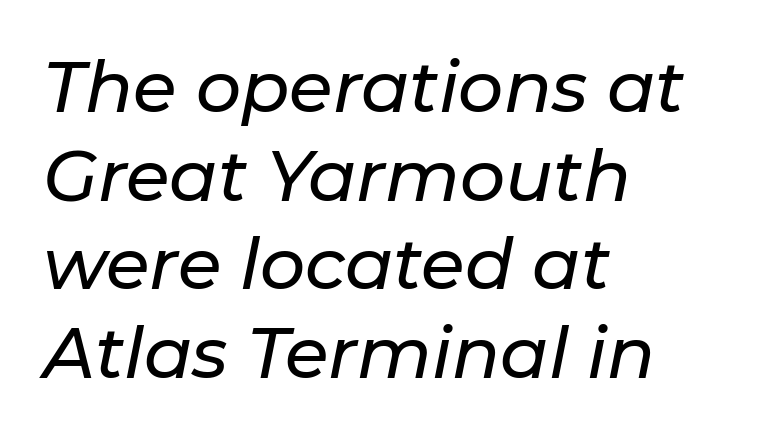
{"italic": "yes", "lean": "right", "slant_degrees": 11, "width": "normal", "stroke_contrast": "low", "x_height": "medium", "monospaced": "no", "underline": "no", "align": "left", "line_spacing": "normal", "line_spacing_ratio": 1.25, "letter_spacing": "normal", "letter_spacing_em": 0.0, "glyph_px": 71}
